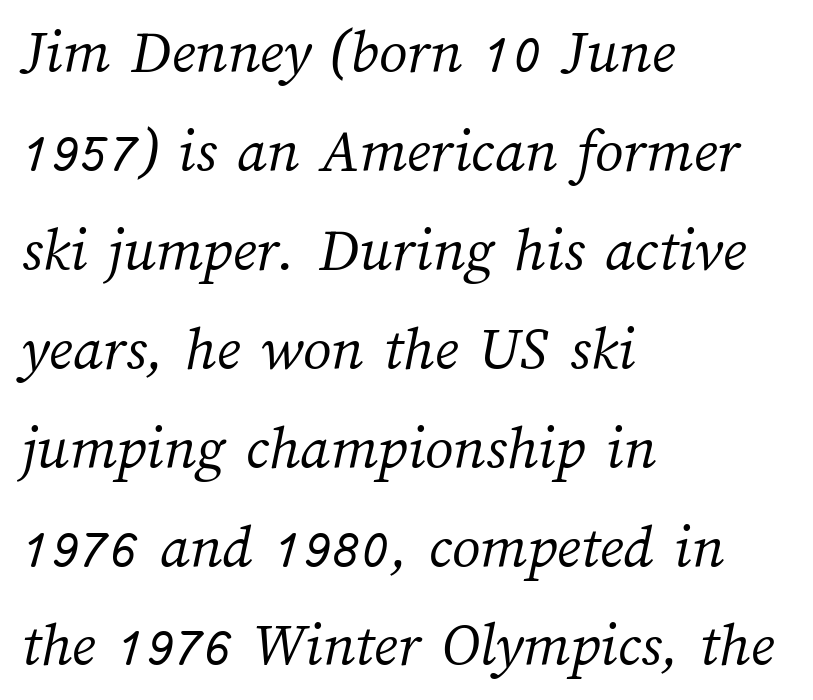
The image shows 63 px light type; set left-aligned, normal line spacing (1.57x), normal letter spacing, not underlined; medium stroke contrast and a medium x-height.
